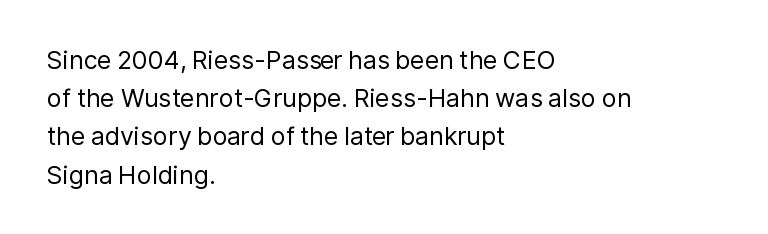
The glyphs are unaccompanied by any horizontal stroke below them. Posture: vertical. These lines keep a tight, regular rhythm from letter to letter. Interline gaps are of average width in this sample. The paragraph shown leans on its left margin.
